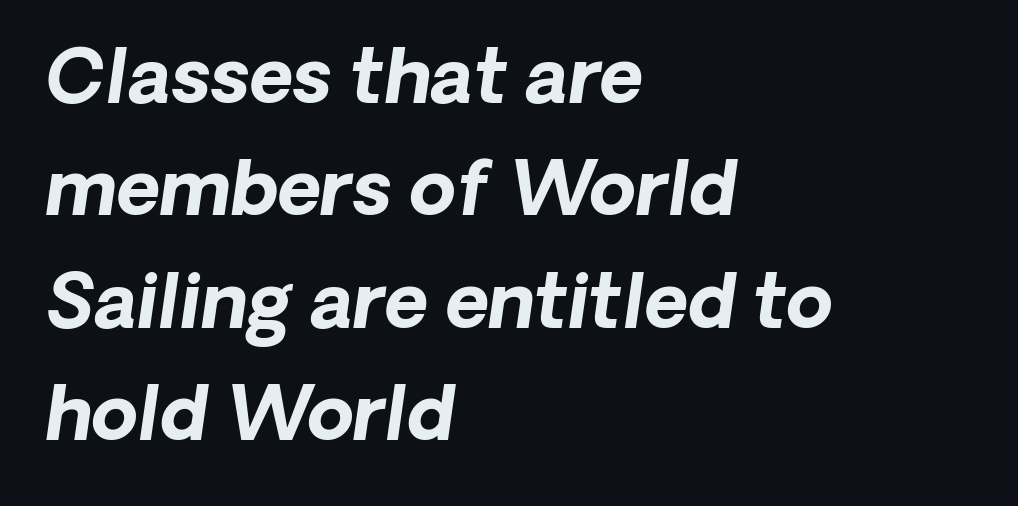
The image shows 75 px bold type, italic (leaning right); set left-aligned, normal line spacing (1.5x), normal letter spacing, not underlined; low stroke contrast and a medium x-height.
